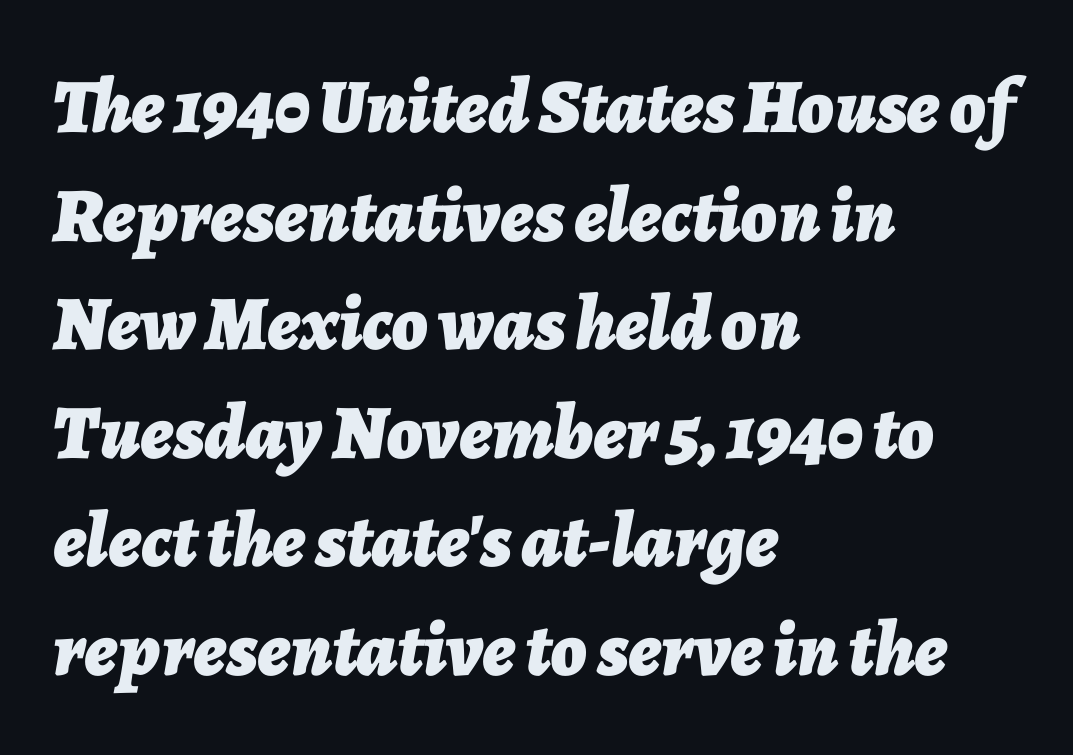
Q: Is the text bold? A: Yes.
Q: Is the text italic (slanted)? A: Yes, it leans right by about 7 degrees.
Q: Is the text underlined? A: No.
Q: How is the paragraph aligned? A: Left-aligned.
Q: Is the spacing between letters normal or unusually wide? A: Normal.
Q: Is the spacing between lines tight, normal or loose? A: Normal.
Q: Width (condensed, normal, or wide)? A: Normal.
Q: Stroke contrast? A: Low.
Q: x-height? A: Medium.
Q: Monospaced? A: No.
